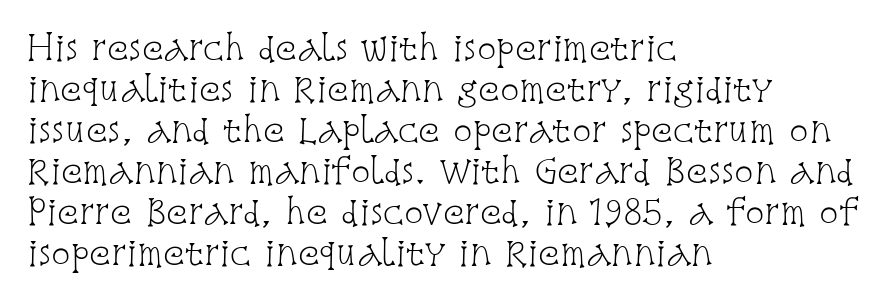
Q: Is the text bold? A: No.
Q: Is the text italic (slanted)? A: No, it is upright.
Q: Is the typeface a serif or a sans-serif typeface? A: Serif.
Q: Is the text underlined? A: No.
Q: How is the paragraph aligned? A: Left-aligned.
Q: Is the spacing between letters normal or unusually wide? A: Normal.
Q: Is the spacing between lines tight, normal or loose? A: Normal.
Q: Width (condensed, normal, or wide)? A: Condensed.
Q: Stroke contrast? A: Low.
Q: x-height? A: Large.
Q: Monospaced? A: No.
